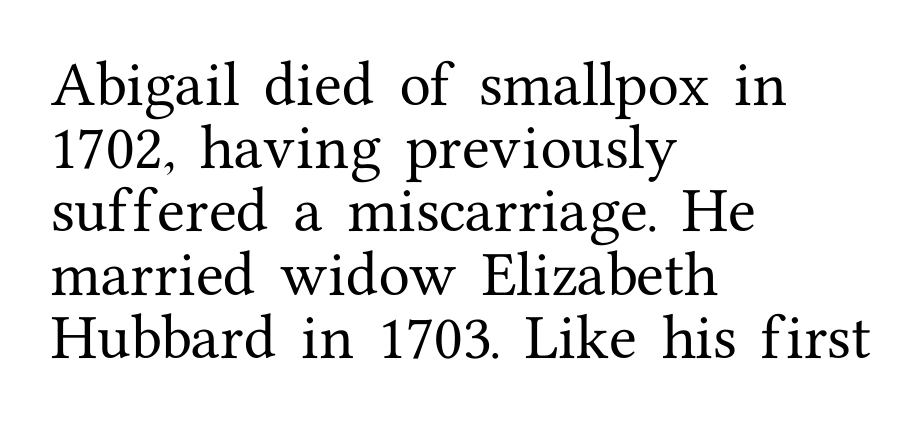
This sample uses plain, unmodified letter spacing. Note the varied advance widths — an 'i' is clearly narrower than an 'm'. Descenders hang freely into open space. The type family on display is of the serif kind. The text block is weighted toward the left margin, trailing off unevenly rightward.
